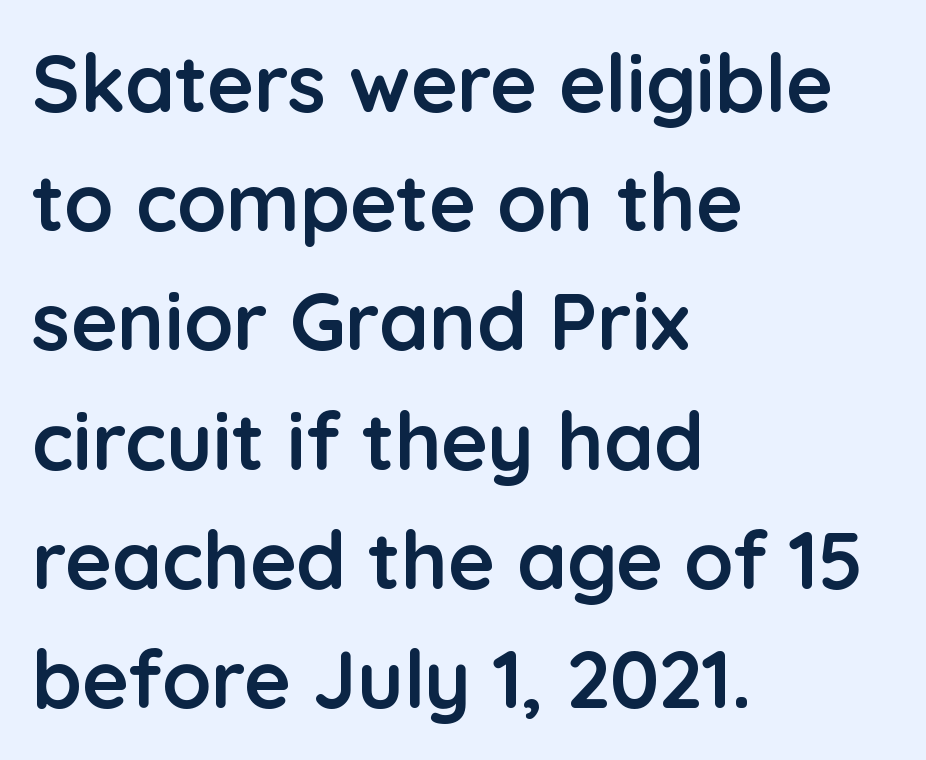
Unlike a traditional serif, this face leaves its strokes unadorned. The face used here is proportionally spaced, like ordinary book or web type. The strip under each line holds only bare page. Letter spacing: default. Students, observe: this is what conventionally led text looks like.
